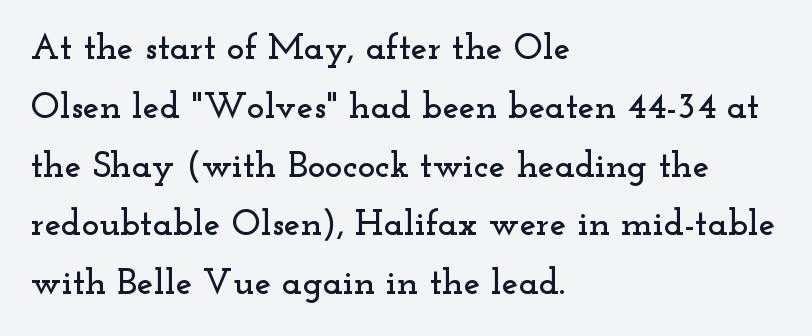
{"serif": "yes", "italic": "no", "width": "wide", "stroke_contrast": "low", "x_height": "small", "monospaced": "no", "underline": "no", "align": "left", "line_spacing": "normal", "line_spacing_ratio": 1.59, "letter_spacing": "normal", "letter_spacing_em": 0.0, "glyph_px": 37}
